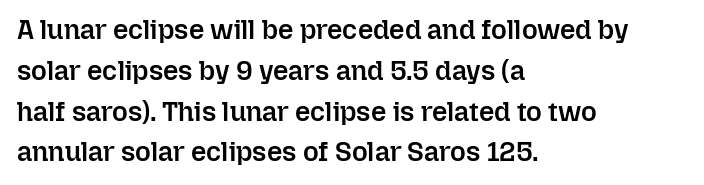
{"italic": "no", "bold": "semi", "underline": "no", "align": "left", "line_spacing": "normal", "line_spacing_ratio": 1.51, "letter_spacing": "normal", "letter_spacing_em": 0.0, "glyph_px": 27}
